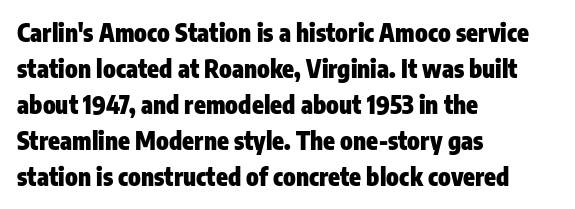
These lines are set flush left with a ragged right edge. Upright lettering throughout. Compared with typical body copy, the letter spacing here is the same. The line-height multiplier appears to be the usual default.
